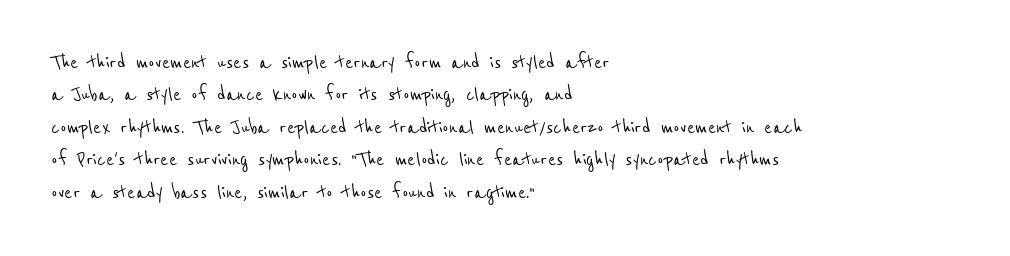
{"underline": "no", "align": "left", "line_spacing": "normal", "line_spacing_ratio": 1.35, "letter_spacing": "normal", "letter_spacing_em": 0.0, "glyph_px": 24}
